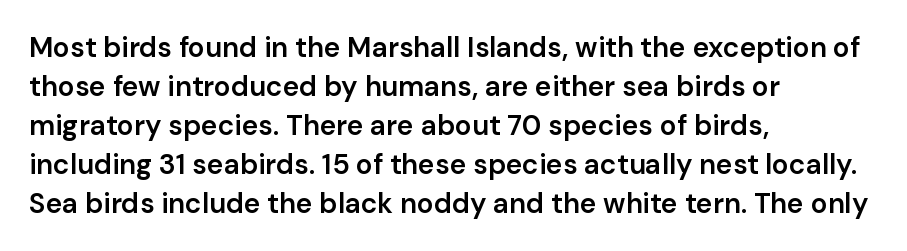
Does extra space separate the letters? No, they use regular spacing. Varying glyph widths throughout — classic text-font behaviour. The rendering anchors every line to the left-hand side. Heft: intermediate — a semibold. Glance below the letters and you will spot only blank space.
